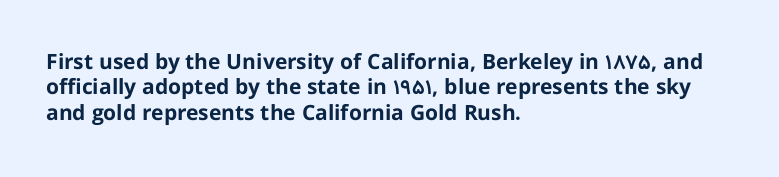
The image shows 21 px bold type, upright; set left-aligned, line spacing 1.21x, normal letter spacing, not underlined.
